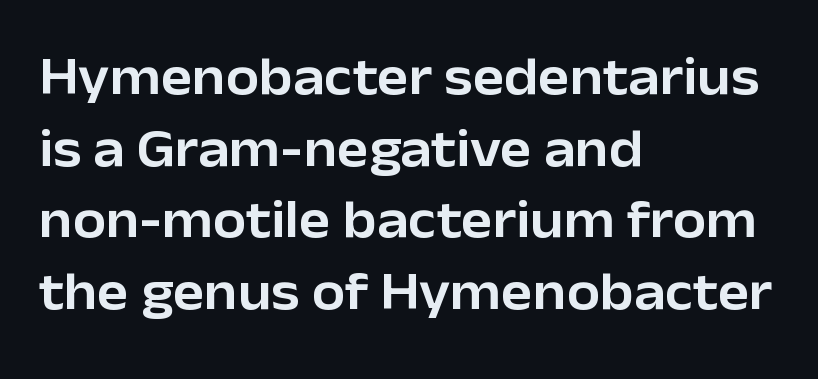
The image shows 53 px sans-serif type, upright; set left-aligned, normal line spacing (1.35x), normal letter spacing, not underlined; low stroke contrast and a medium x-height.
